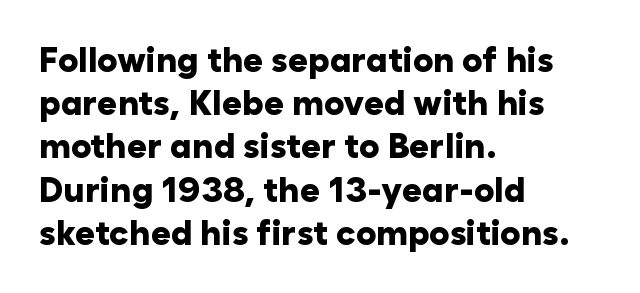
Q: Is the text bold? A: Yes.
Q: Is the text italic (slanted)? A: No, it is upright.
Q: Is the typeface a serif or a sans-serif typeface? A: Sans-serif.
Q: Is the text underlined? A: No.
Q: How is the paragraph aligned? A: Left-aligned.
Q: Is the spacing between letters normal or unusually wide? A: Normal.
Q: Is the spacing between lines tight, normal or loose? A: Normal.
Q: Width (condensed, normal, or wide)? A: Normal.
Q: Stroke contrast? A: Low.
Q: x-height? A: Medium.
Q: Monospaced? A: No.
